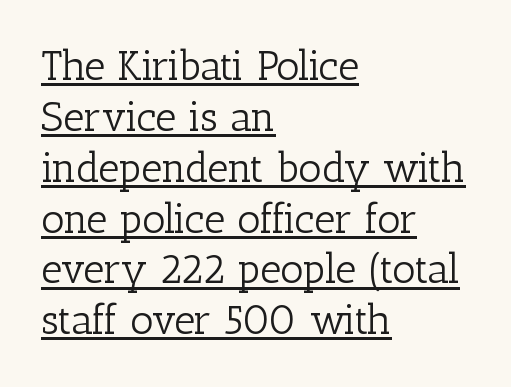
The image shows 41 px light serif type, upright; set left-aligned, line spacing 1.24x, normal letter spacing, underlined; low stroke contrast and a medium x-height.
